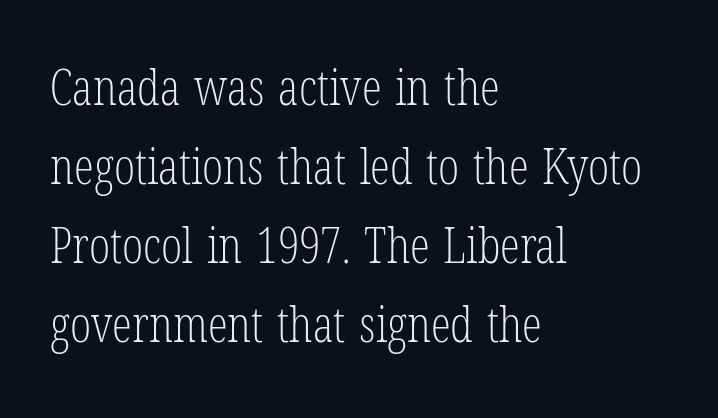
Q: Is the text bold? A: No.
Q: Is the text italic (slanted)? A: No, it is upright.
Q: Is the typeface a serif or a sans-serif typeface? A: Serif.
Q: Is the text underlined? A: No.
Q: How is the paragraph aligned? A: Left-aligned.
Q: Is the spacing between letters normal or unusually wide? A: Normal.
Q: Is the spacing between lines tight, normal or loose? A: Normal.
Q: Width (condensed, normal, or wide)? A: Condensed.
Q: Stroke contrast? A: Low.
Q: x-height? A: Medium.
Q: Monospaced? A: No.
